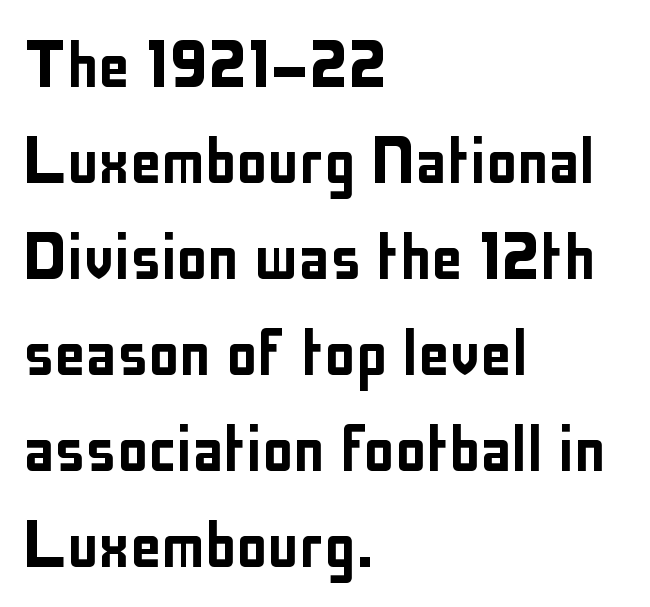
Q: Is the text italic (slanted)? A: No, it is upright.
Q: Is the typeface a serif or a sans-serif typeface? A: Sans-serif.
Q: Is the text underlined? A: No.
Q: How is the paragraph aligned? A: Left-aligned.
Q: Is the spacing between letters normal or unusually wide? A: Normal.
Q: Width (condensed, normal, or wide)? A: Condensed.
Q: Stroke contrast? A: Low.
Q: x-height? A: Medium.
Q: Monospaced? A: No.
